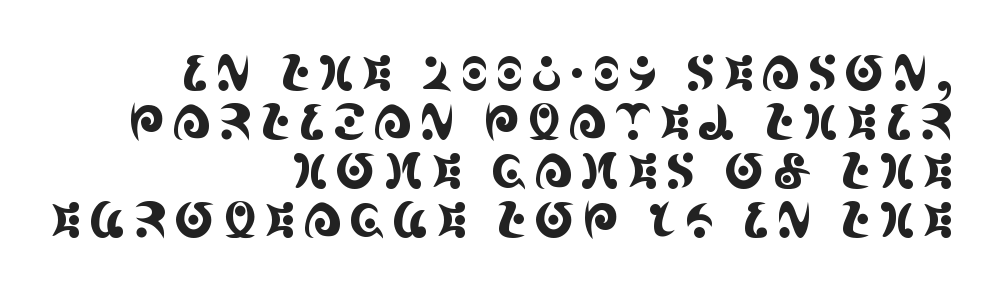
The image shows 49 px condensed serif type, upright; set right-aligned, tight line spacing (1.0x), not underlined; a large x-height.
